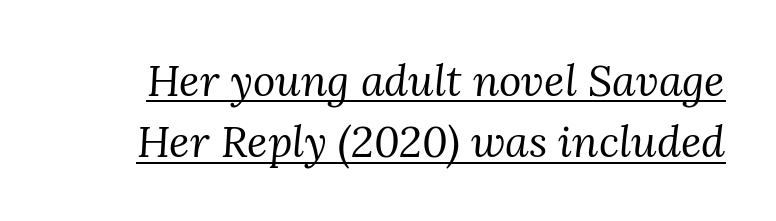
{"serif": "yes", "italic": "yes", "lean": "right", "slant_degrees": 3, "bold": "no", "weight": "regular", "width": "normal", "stroke_contrast": "medium", "x_height": "medium", "monospaced": "no", "underline": "yes", "line_spacing": "normal", "line_spacing_ratio": 1.42, "letter_spacing": "normal", "letter_spacing_em": 0.0, "glyph_px": 43}
